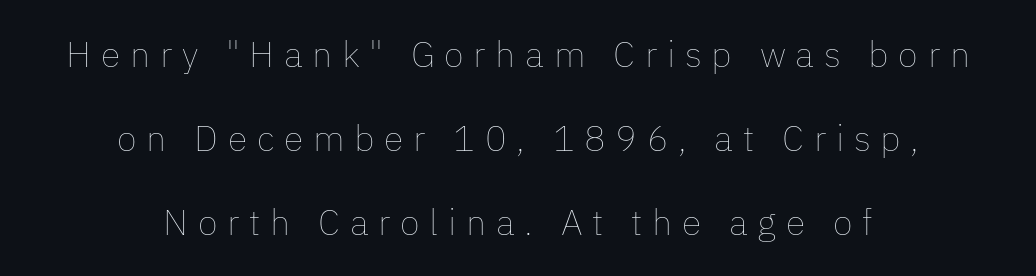
The line texture is sparse and dotted thanks to wide tracking. The paragraph has two soft edges and a firm central axis. Quick note: not italic, upright. The passage shown stacks its lines with a broad gap.
